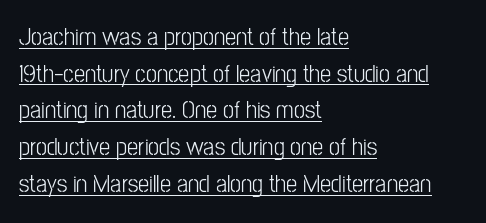
{"italic": "no", "bold": "no", "underline": "yes", "align": "left", "line_spacing": "normal", "line_spacing_ratio": 1.47, "letter_spacing": "normal", "letter_spacing_em": 0.0, "glyph_px": 25}
